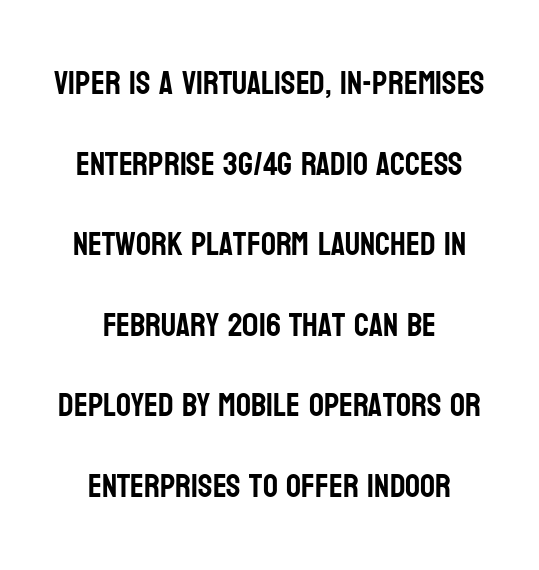
{"serif": "no", "italic": "no", "width": "condensed", "stroke_contrast": "low", "x_height": "large", "monospaced": "no", "underline": "no", "align": "center", "line_spacing": "loose", "line_spacing_ratio": 2.44, "letter_spacing": "normal", "letter_spacing_em": 0.0, "glyph_px": 33}
